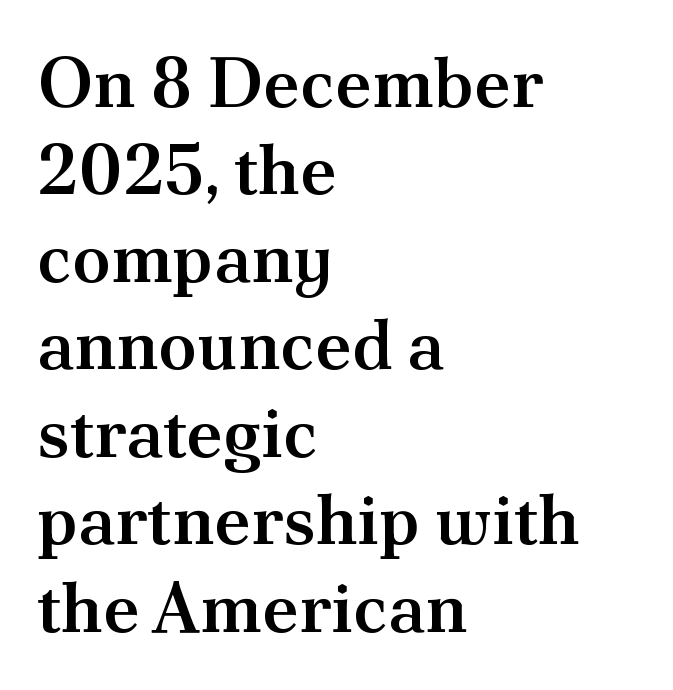
Q: Is the text bold? A: Semi-bold.
Q: Is the text italic (slanted)? A: No, it is upright.
Q: Is the typeface a serif or a sans-serif typeface? A: Serif.
Q: Is the text underlined? A: No.
Q: How is the paragraph aligned? A: Left-aligned.
Q: Is the spacing between letters normal or unusually wide? A: Normal.
Q: Is the spacing between lines tight, normal or loose? A: Normal.
Q: Width (condensed, normal, or wide)? A: Normal.
Q: Stroke contrast? A: Medium.
Q: x-height? A: Small.
Q: Monospaced? A: No.
